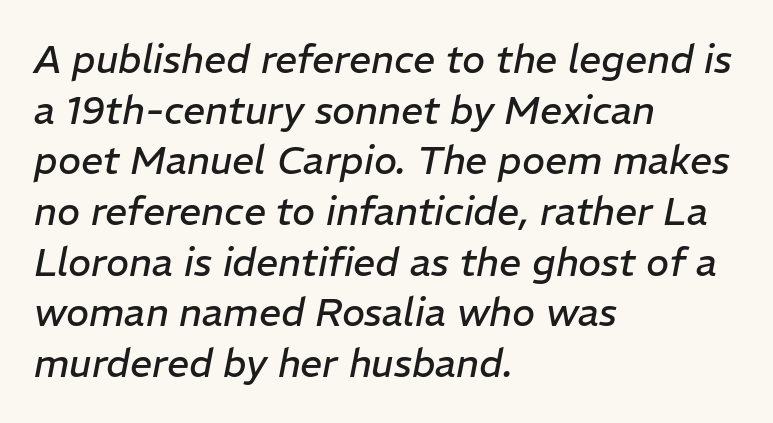
Q: Is the text bold? A: No.
Q: Is the text italic (slanted)? A: Yes, it leans right by about 11 degrees.
Q: Is the text underlined? A: No.
Q: How is the paragraph aligned? A: Left-aligned.
Q: Is the spacing between letters normal or unusually wide? A: Normal.
Q: Is the spacing between lines tight, normal or loose? A: Normal.
Q: Width (condensed, normal, or wide)? A: Normal.
Q: Stroke contrast? A: Low.
Q: x-height? A: Medium.
Q: Monospaced? A: No.
